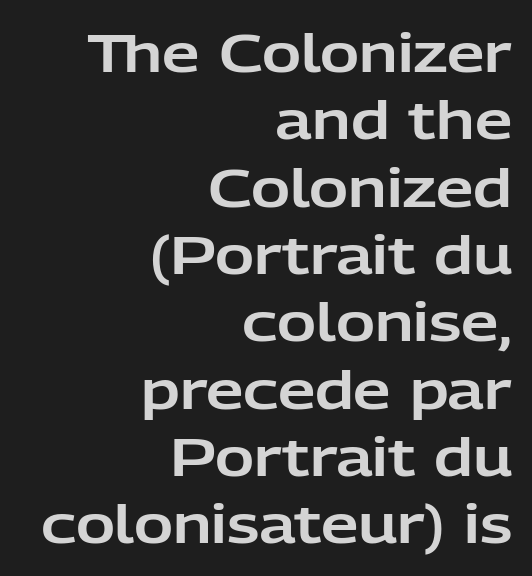
Q: Is the text italic (slanted)? A: No, it is upright.
Q: Is the typeface a serif or a sans-serif typeface? A: Sans-serif.
Q: Is the text underlined? A: No.
Q: How is the paragraph aligned? A: Right-aligned.
Q: Is the spacing between letters normal or unusually wide? A: Normal.
Q: Is the spacing between lines tight, normal or loose? A: Normal.
Q: Width (condensed, normal, or wide)? A: Normal.
Q: Stroke contrast? A: Low.
Q: x-height? A: Medium.
Q: Monospaced? A: No.
